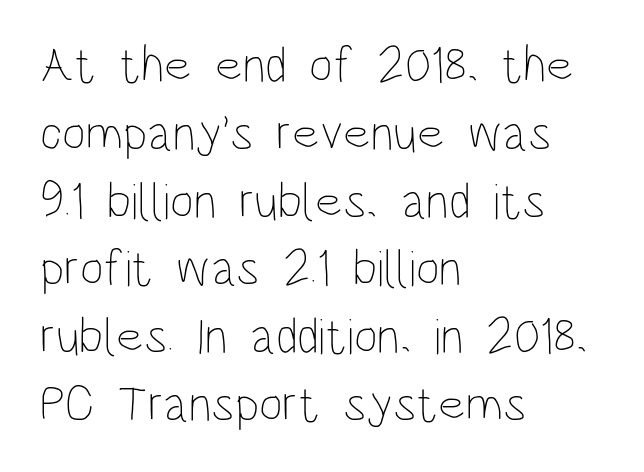
Q: Is the text bold? A: No.
Q: Is the text italic (slanted)? A: No, it is upright.
Q: Is the text underlined? A: No.
Q: How is the paragraph aligned? A: Left-aligned.
Q: Is the spacing between letters normal or unusually wide? A: Normal.
Q: Is the spacing between lines tight, normal or loose? A: Normal.
Q: Width (condensed, normal, or wide)? A: Condensed.
Q: Stroke contrast? A: Low.
Q: x-height? A: Large.
Q: Monospaced? A: No.
